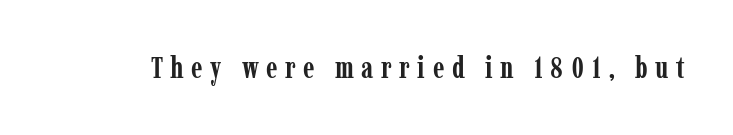
The image shows 30 px semibold, condensed serif type, upright; set unusually wide letter spacing (+0.25 em), not underlined; low stroke contrast and a medium x-height.
